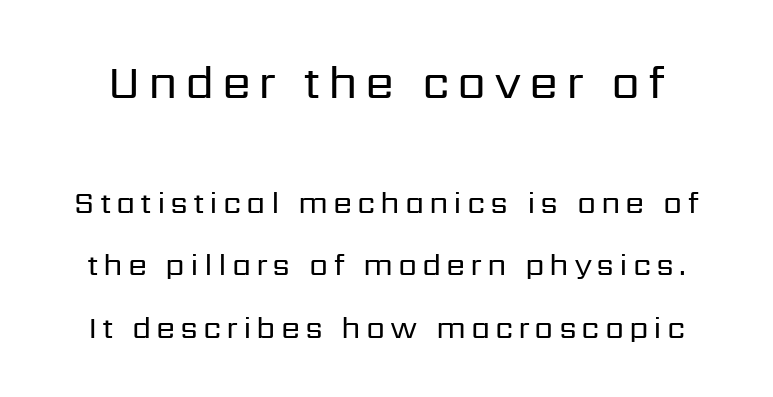
The gap between lines stays unmarked. The passage shown stacks its lines with a broad gap. Nothing heavy about these letters — not bold at all. Type style note: lacks serifs. Is there any slant? The stems are plumb. The letters in the upper block stand taller than those in the block below.
